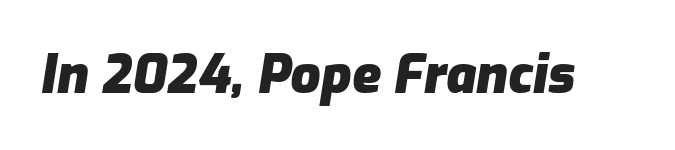
Q: Is the text bold? A: Yes.
Q: Is the text italic (slanted)? A: Yes, it leans right by about 9 degrees.
Q: Is the text underlined? A: No.
Q: Is the spacing between letters normal or unusually wide? A: Normal.
Q: Width (condensed, normal, or wide)? A: Normal.
Q: Stroke contrast? A: Low.
Q: x-height? A: Medium.
Q: Monospaced? A: No.
